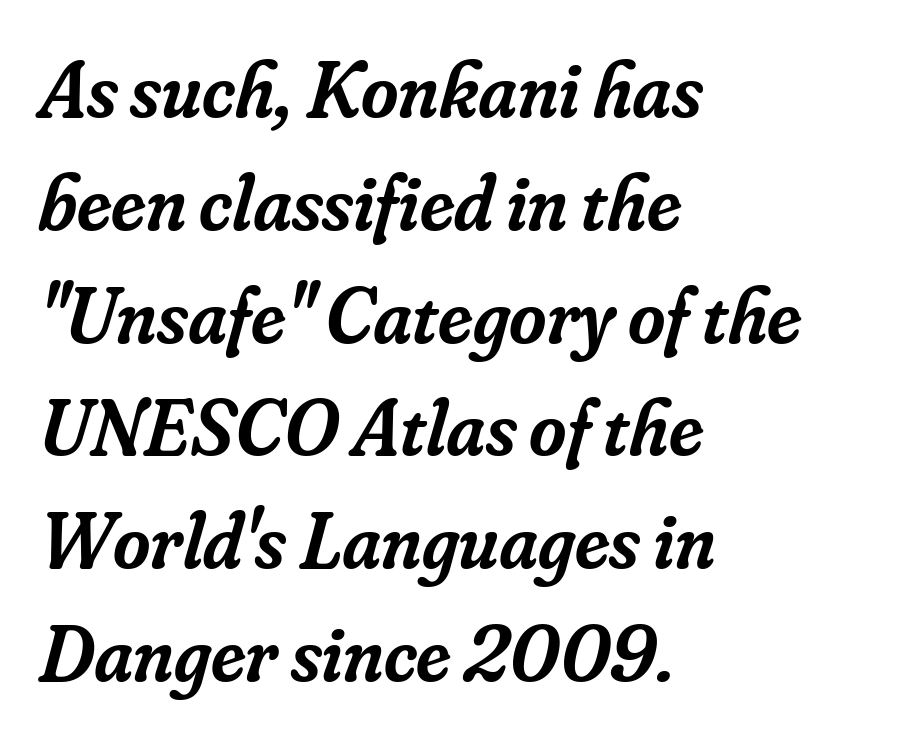
Q: Is the text bold? A: Semi-bold.
Q: Is the text italic (slanted)? A: Yes, it leans right by about 16 degrees.
Q: Is the typeface a serif or a sans-serif typeface? A: Serif.
Q: Is the text underlined? A: No.
Q: How is the paragraph aligned? A: Left-aligned.
Q: Is the spacing between letters normal or unusually wide? A: Normal.
Q: Is the spacing between lines tight, normal or loose? A: Normal.
Q: Width (condensed, normal, or wide)? A: Normal.
Q: Stroke contrast? A: Low.
Q: x-height? A: Small.
Q: Monospaced? A: No.
